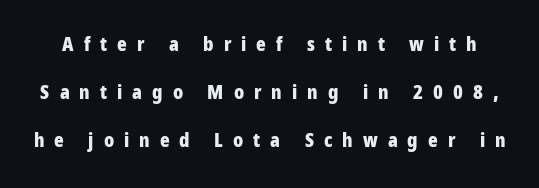
A dark, heavy texture on the line: the type is bold. In terms of posture, this sample is upright. A bare baseline throughout the passage. A typesetter would call this heavily tracked-out type. Regarding leading, the lines here are spaced well apart.
